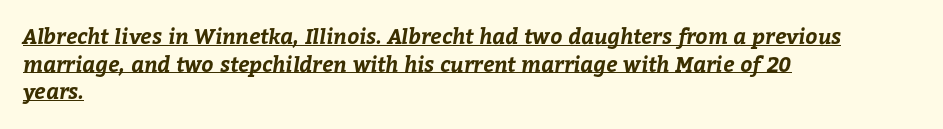
The image shows 21 px bold type; set left-aligned, normal line spacing (1.31x), normal letter spacing, underlined.
